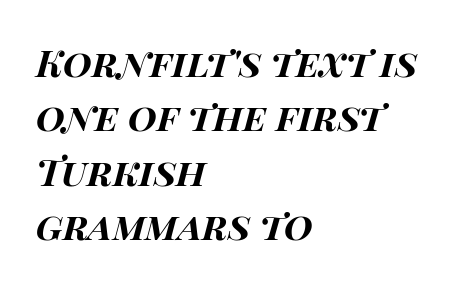
The image shows 37 px bold, wide type, italic (leaning right); set left-aligned, normal line spacing (1.47x), normal letter spacing, not underlined; high stroke contrast and a large x-height.
